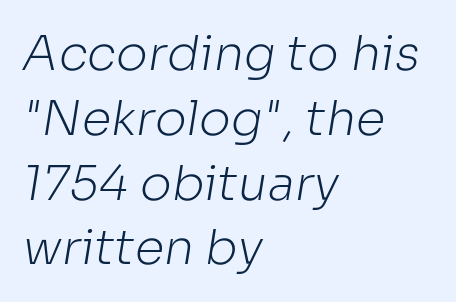
The image shows 48 px light sans-serif type; set left-aligned, normal line spacing (1.35x), normal letter spacing, not underlined; low stroke contrast and a medium x-height.
